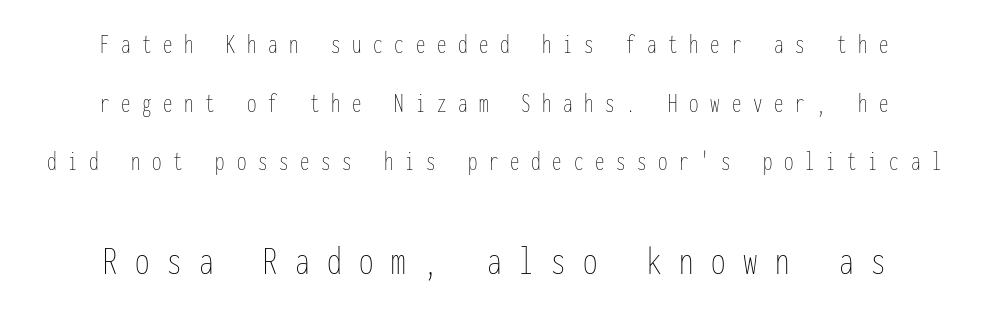
The image shows 41 px thin, condensed type, upright, monospaced; set centered, loose line spacing (2.17x), unusually wide letter spacing (+0.43 em), not underlined; the second (bottom) block is 1.52x larger; low stroke contrast and a medium x-height.
